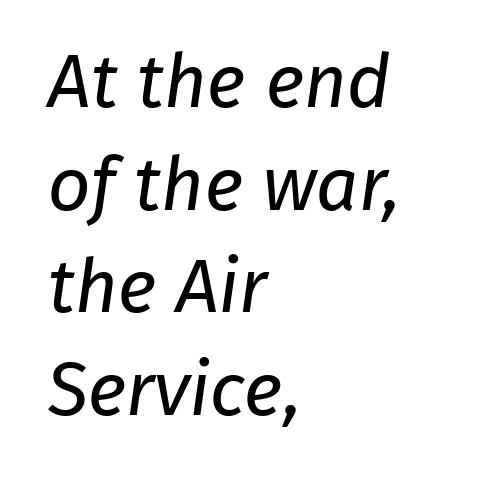
The passage shown has conventional tracking throughout. The string is rendered with underlining switched off. Notice how the passage keeps a crisp vertical edge on the left only. The type family on display is of the sans-serif kind. Line spacing here is normal.
